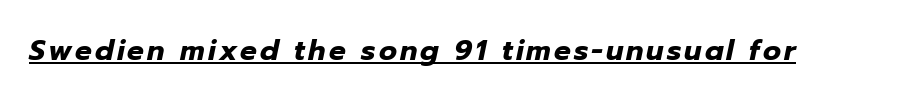
Q: Is the text bold? A: Yes.
Q: Is the text italic (slanted)? A: Yes, it leans right by about 12 degrees.
Q: Is the text underlined? A: Yes.
Q: Width (condensed, normal, or wide)? A: Normal.
Q: Stroke contrast? A: Low.
Q: x-height? A: Medium.
Q: Monospaced? A: No.
